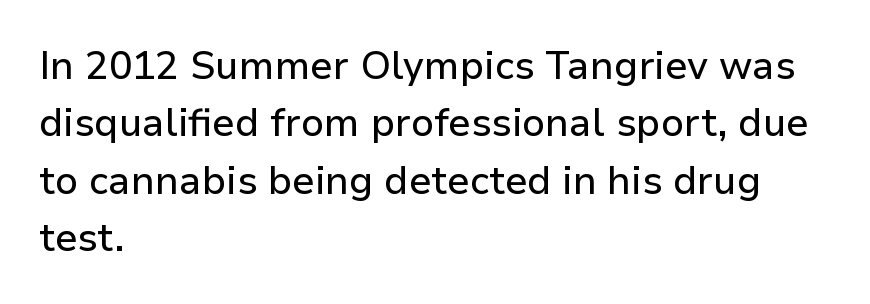
Unlike a traditional serif, this face leaves its strokes unadorned. Does the lettering tilt? It doesn't — this is upright. Is the block centered? No — it sits flush against the left margin. The foot of each line stays bare and open. Reading down the column, the eye jumps a familiar distance to each next line. Tracking value appears to be zero — textbook default spacing.
